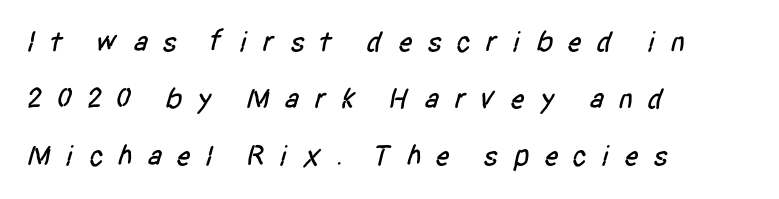
The image shows 29 px condensed sans-serif type; set left-aligned, loose line spacing (1.97x), unusually wide letter spacing (+0.47 em), not underlined; low stroke contrast and a large x-height.
